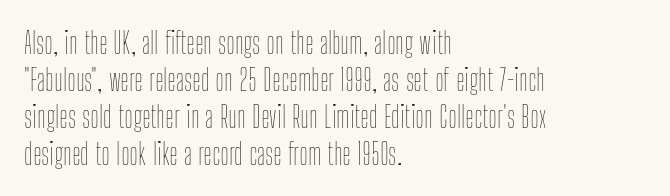
Q: Is the text bold? A: No.
Q: Is the text italic (slanted)? A: No, it is upright.
Q: Is the text underlined? A: No.
Q: How is the paragraph aligned? A: Left-aligned.
Q: Is the spacing between letters normal or unusually wide? A: Normal.
Q: Width (condensed, normal, or wide)? A: Condensed.
Q: Stroke contrast? A: Low.
Q: x-height? A: Medium.
Q: Monospaced? A: No.
